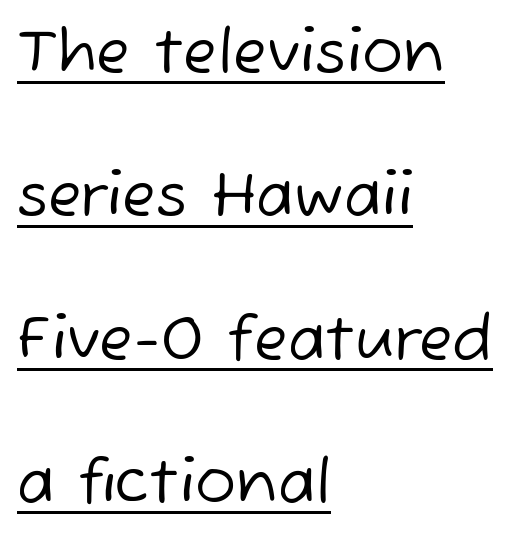
The image shows 61 px regular-weight sans-serif type; set left-aligned, loose line spacing (2.35x), normal letter spacing, underlined; low stroke contrast and a medium x-height.
